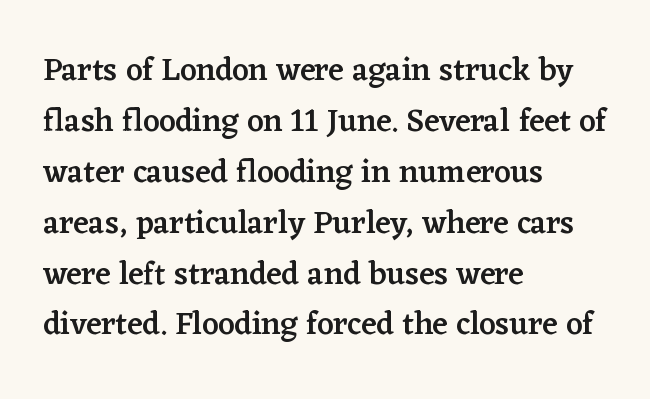
{"serif": "yes", "italic": "no", "bold": "semi", "weight": "semibold", "width": "normal", "stroke_contrast": "low", "x_height": "medium", "monospaced": "no", "underline": "no", "align": "left", "line_spacing": "normal", "line_spacing_ratio": 1.59, "letter_spacing": "normal", "letter_spacing_em": 0.0, "glyph_px": 32}
